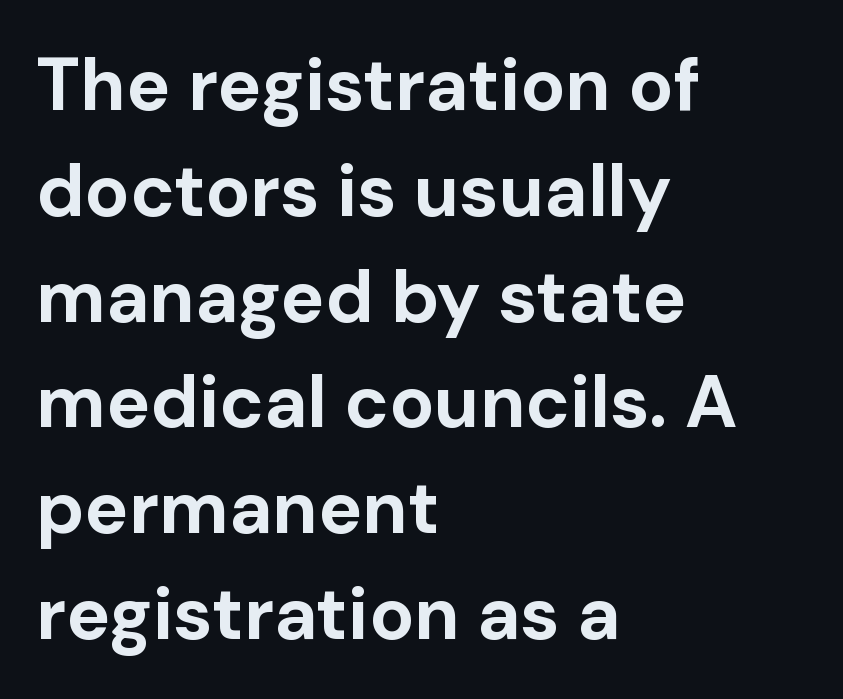
{"serif": "no", "italic": "no", "bold": "yes", "weight": "bold", "width": "normal", "stroke_contrast": "low", "x_height": "medium", "monospaced": "no", "underline": "no", "align": "left", "line_spacing": "normal", "line_spacing_ratio": 1.43, "letter_spacing": "normal", "letter_spacing_em": 0.0, "glyph_px": 74}
